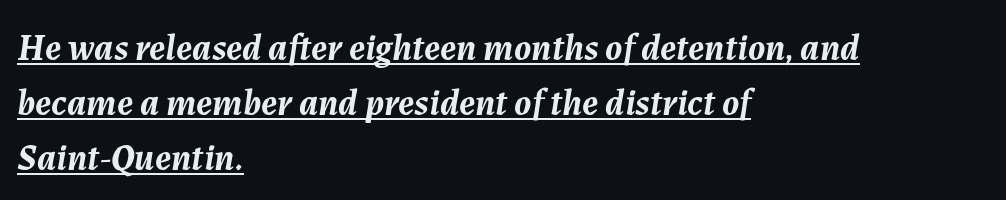
The image shows 37 px semibold type, italic (leaning right); set left-aligned, normal line spacing (1.49x), normal letter spacing, underlined; medium stroke contrast and a medium x-height.
